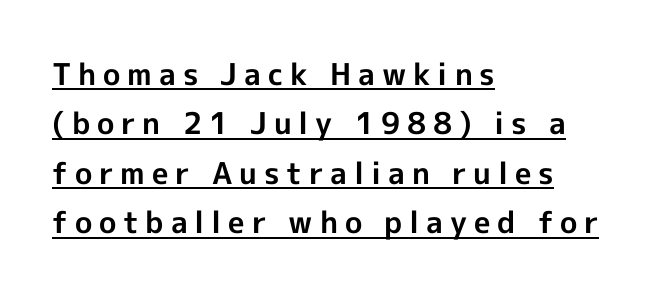
The image shows 30 px bold sans-serif type, upright; set left-aligned, normal line spacing (1.65x), unusually wide letter spacing (+0.23 em), underlined; a medium x-height.
